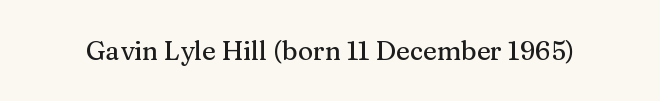
Is there any slant? The stems are plumb. Descenders are the only things crossing below the line. The line texture is even and compact thanks to regular tracking.
